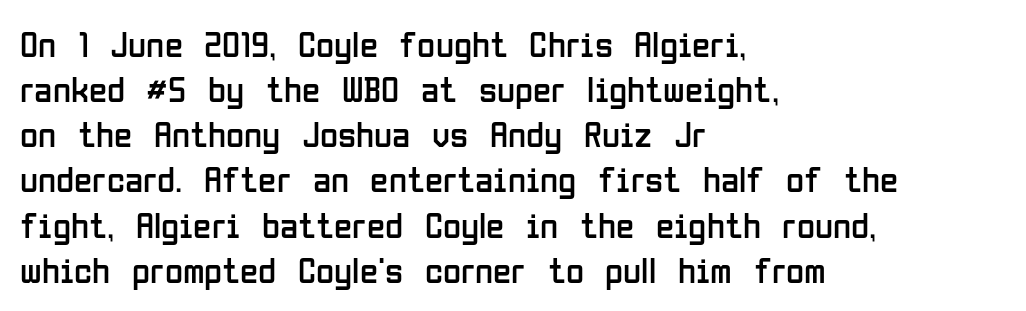
This rendering uses left alignment, leaving the right contour irregular. The gap between lines stays unmarked. These lines are rendered in a variable-pitch font. Weight class: somewhere from thin through regular.
